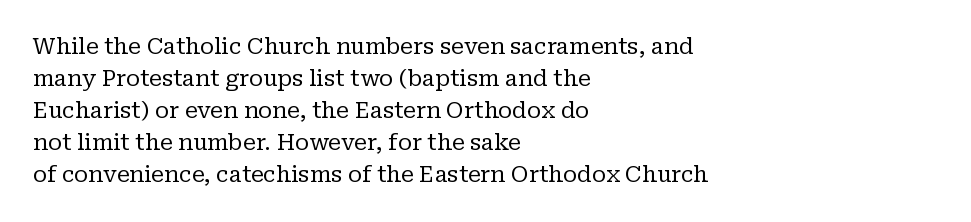
Q: Is the text bold? A: No.
Q: Is the text italic (slanted)? A: No, it is upright.
Q: Is the text underlined? A: No.
Q: How is the paragraph aligned? A: Left-aligned.
Q: Is the spacing between letters normal or unusually wide? A: Normal.
Q: Is the spacing between lines tight, normal or loose? A: Normal.
